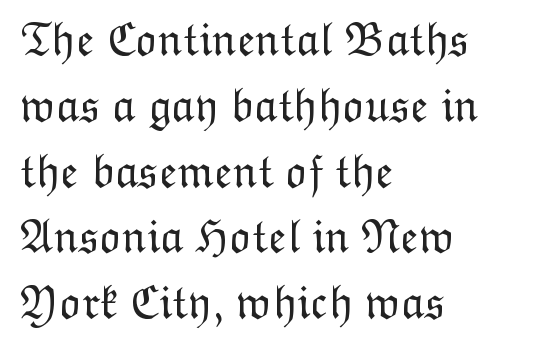
{"italic": "no", "bold": "no", "weight": "light", "width": "normal", "stroke_contrast": "low", "x_height": "medium", "monospaced": "no", "underline": "no", "align": "left", "line_spacing": "normal", "line_spacing_ratio": 1.4, "letter_spacing": "normal", "letter_spacing_em": 0.0, "glyph_px": 47}
